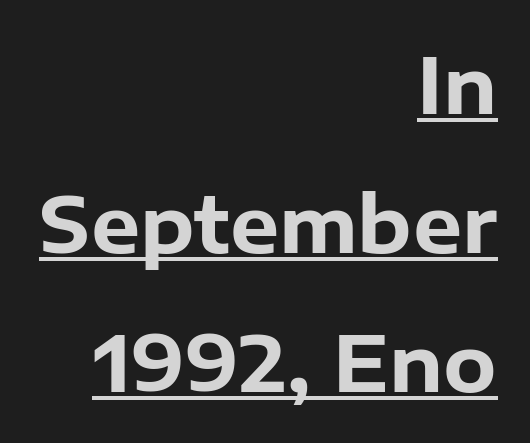
The image shows 78 px bold sans-serif type, upright; set right-aligned, line spacing 1.78x, normal letter spacing, underlined; low stroke contrast and a medium x-height.
